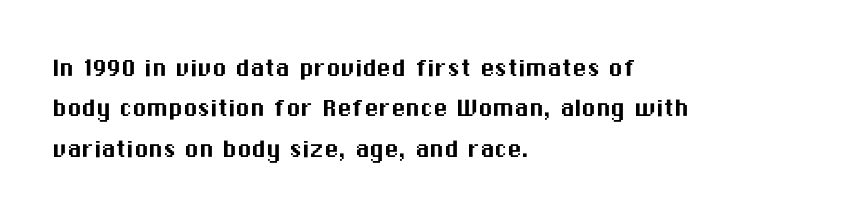
{"serif": "no", "italic": "no", "width": "normal", "stroke_contrast": "medium", "x_height": "medium", "monospaced": "no", "underline": "no", "align": "left", "line_spacing": "normal", "line_spacing_ratio": 1.39, "letter_spacing": "normal", "letter_spacing_em": 0.0, "glyph_px": 29}
